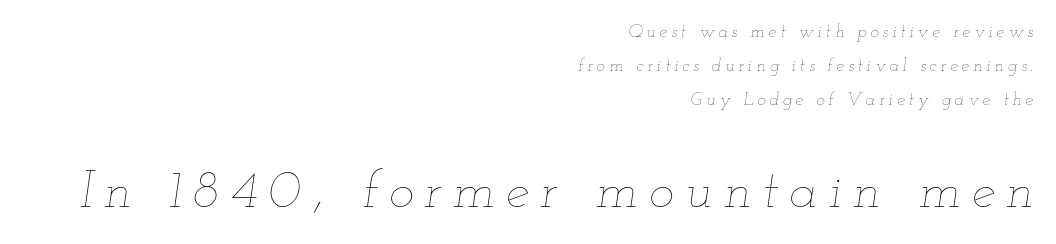
Descender tails drop into unmarked territory. A typesetter would mark this as italic. The more generous point size was reserved for the lower chunk. Honestly, the letter spacing is so wide it's the main thing you notice. These lines are set flush right with a ragged left edge. These lines are rendered in a variable-pitch font.
